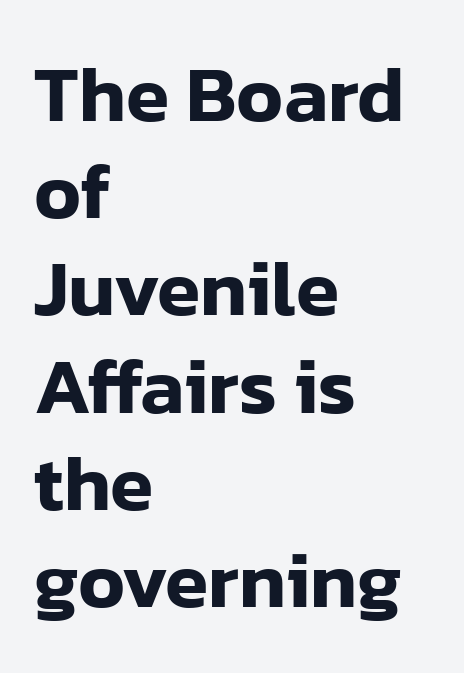
{"serif": "no", "italic": "no", "width": "normal", "stroke_contrast": "low", "x_height": "medium", "monospaced": "no", "underline": "no", "align": "left", "line_spacing_ratio": 1.23, "letter_spacing": "normal", "letter_spacing_em": 0.0, "glyph_px": 79}
